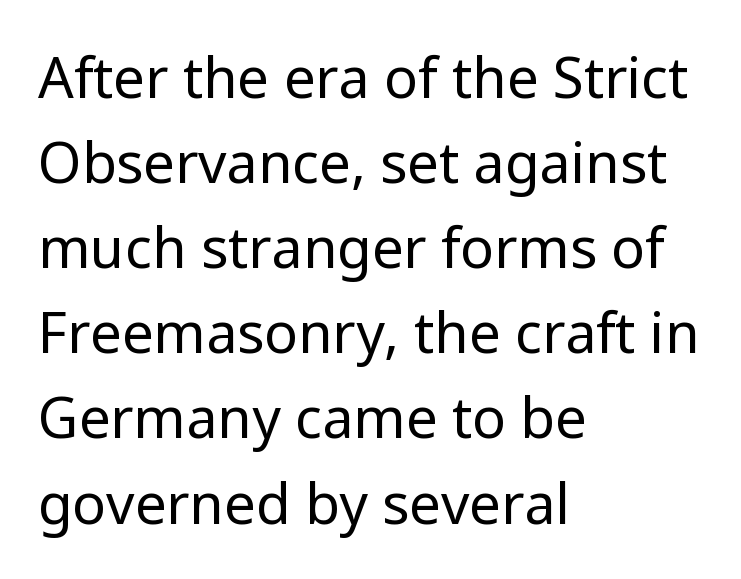
The lines sit at an ordinary, default distance from one another. Nope, not italic — everything's standing straight. Are there feet on the stems? There aren't — it's a sans. Compared with a typical body face, this is equally light or lighter still.
